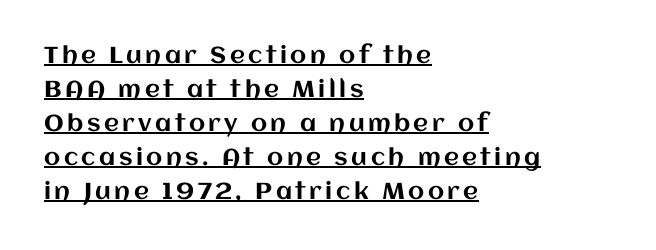
{"italic": "no", "underline": "yes", "align": "left", "line_spacing": "normal", "line_spacing_ratio": 1.48, "glyph_px": 23}
